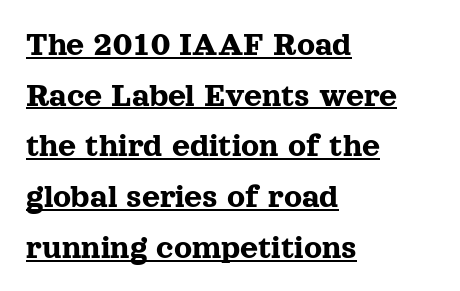
Short note: letters normally spaced. Leading matches the norm, producing a regular column. Caption: lettering with a line underneath. Italic? Not at all — the glyphs are vertical.
